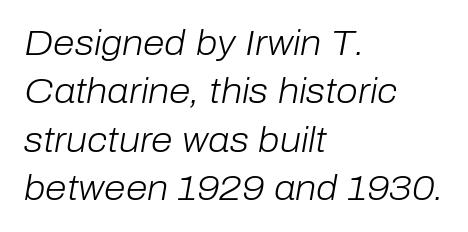
{"italic": "yes", "lean": "right", "slant_degrees": 10, "bold": "no", "weight": "light", "width": "normal", "stroke_contrast": "low", "x_height": "medium", "monospaced": "no", "underline": "no", "align": "left", "line_spacing": "normal", "line_spacing_ratio": 1.38, "letter_spacing": "normal", "letter_spacing_em": 0.0, "glyph_px": 35}
